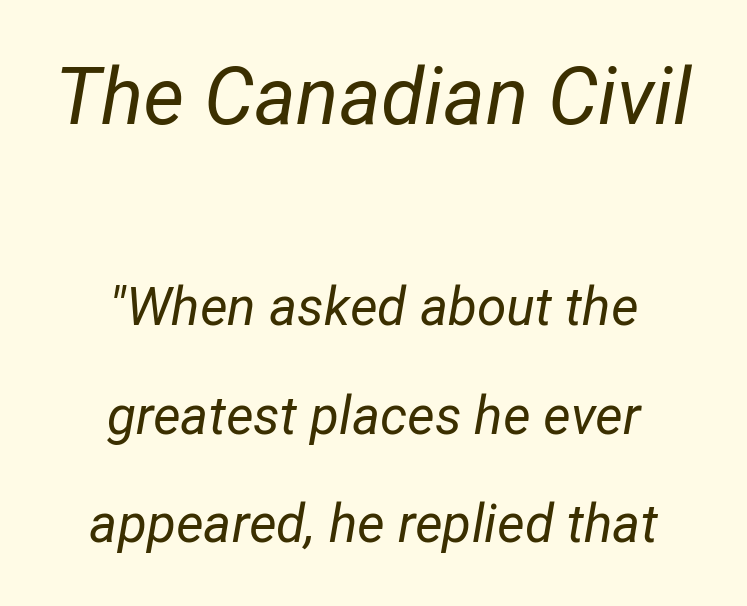
The image shows 79 px regular-weight type, italic (leaning right); set centered, loose line spacing (2.05x), normal letter spacing, not underlined; the first (top) block is 1.49x larger; low stroke contrast and a medium x-height.
